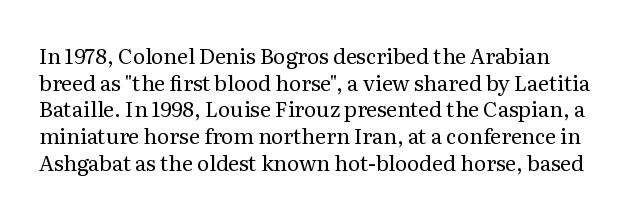
The image shows 21 px text type, upright; set normal line spacing (1.27x), normal letter spacing, not underlined.
